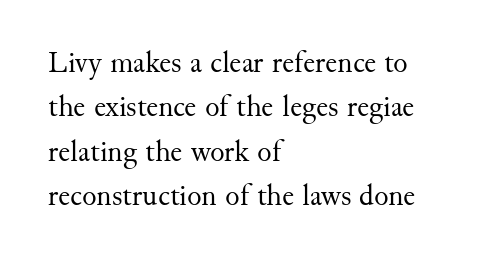
The image shows 30 px regular-weight serif type, upright; set left-aligned, normal line spacing (1.48x), normal letter spacing, not underlined; medium stroke contrast and a small x-height.
